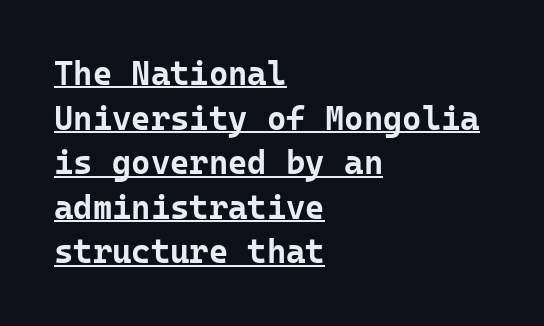
{"serif": "no", "italic": "no", "bold": "yes", "weight": "bold", "width": "normal", "stroke_contrast": "low", "x_height": "medium", "monospaced": "yes", "underline": "yes", "align": "left", "line_spacing": "normal", "line_spacing_ratio": 1.35, "letter_spacing": "normal", "letter_spacing_em": 0.0, "glyph_px": 33}
